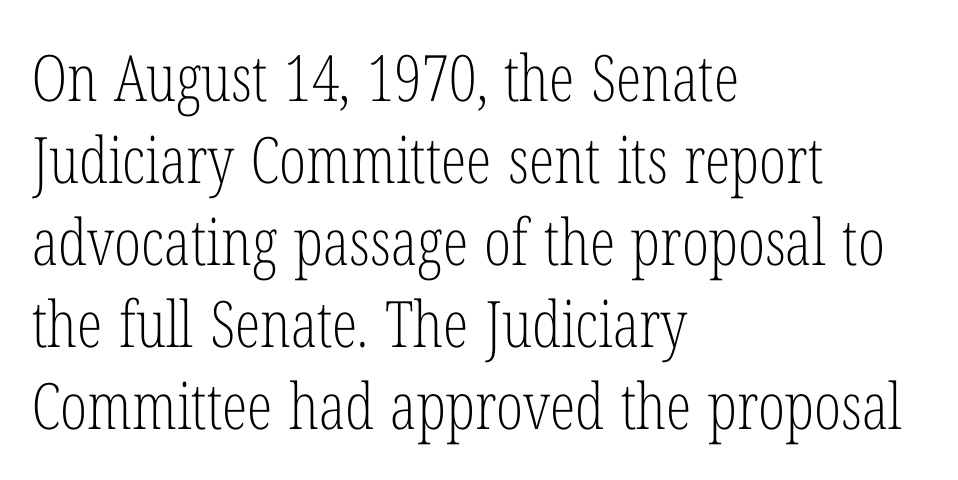
Q: Is the text bold? A: No.
Q: Is the text italic (slanted)? A: No, it is upright.
Q: Is the typeface a serif or a sans-serif typeface? A: Serif.
Q: Is the text underlined? A: No.
Q: How is the paragraph aligned? A: Left-aligned.
Q: Is the spacing between letters normal or unusually wide? A: Normal.
Q: Is the spacing between lines tight, normal or loose? A: Normal.
Q: Width (condensed, normal, or wide)? A: Condensed.
Q: Stroke contrast? A: Low.
Q: x-height? A: Medium.
Q: Monospaced? A: No.
